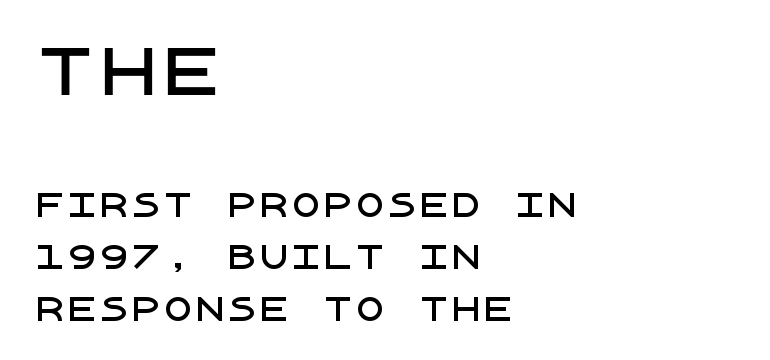
The image shows 63 px sans-serif type, upright; set left-aligned, normal line spacing (1.62x), normal letter spacing, not underlined; the first (top) block is 1.97x larger; low stroke contrast and a large x-height.
